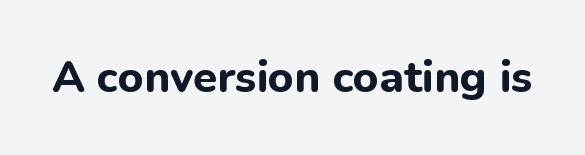
{"serif": "no", "italic": "no", "bold": "yes", "weight": "bold", "width": "normal", "stroke_contrast": "low", "x_height": "medium", "monospaced": "no", "underline": "no", "letter_spacing": "normal", "letter_spacing_em": 0.0, "glyph_px": 44}
